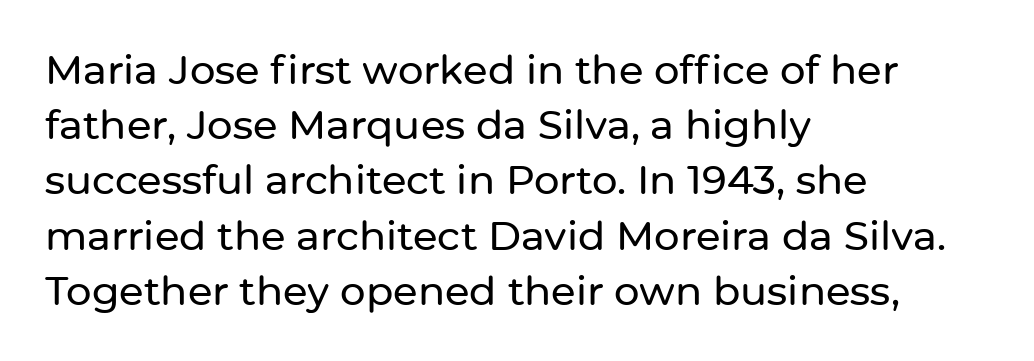
The image shows 40 px sans-serif type, upright; set left-aligned, normal line spacing (1.38x), normal letter spacing, not underlined; low stroke contrast and a medium x-height.
